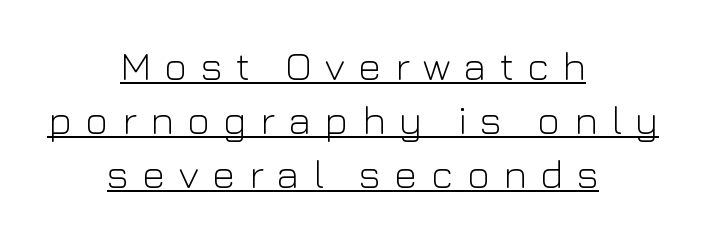
{"serif": "no", "italic": "no", "bold": "no", "weight": "light", "width": "normal", "stroke_contrast": "low", "x_height": "medium", "monospaced": "no", "underline": "yes", "align": "center", "line_spacing": "normal", "line_spacing_ratio": 1.35, "letter_spacing": "wide", "letter_spacing_em": 0.33, "glyph_px": 40}
